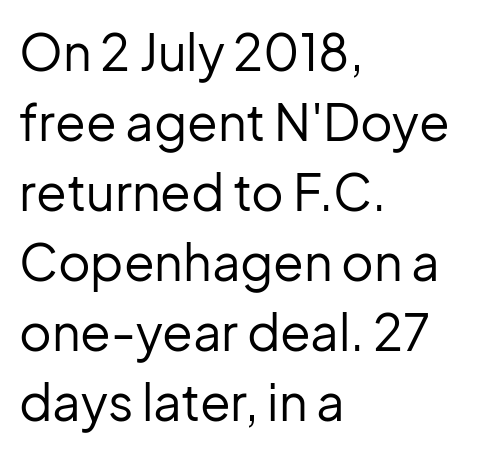
Q: Is the text bold? A: No.
Q: Is the text italic (slanted)? A: No, it is upright.
Q: Is the typeface a serif or a sans-serif typeface? A: Sans-serif.
Q: Is the text underlined? A: No.
Q: How is the paragraph aligned? A: Left-aligned.
Q: Is the spacing between letters normal or unusually wide? A: Normal.
Q: Is the spacing between lines tight, normal or loose? A: Normal.
Q: Width (condensed, normal, or wide)? A: Normal.
Q: Stroke contrast? A: Low.
Q: x-height? A: Medium.
Q: Monospaced? A: No.
